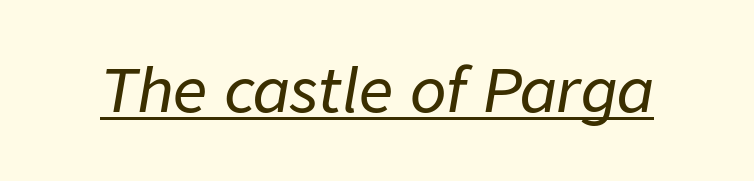
Q: Is the text italic (slanted)? A: Yes, it leans right by about 9 degrees.
Q: Is the text underlined? A: Yes.
Q: Is the spacing between letters normal or unusually wide? A: Normal.
Q: Width (condensed, normal, or wide)? A: Normal.
Q: Stroke contrast? A: Low.
Q: x-height? A: Medium.
Q: Monospaced? A: No.
